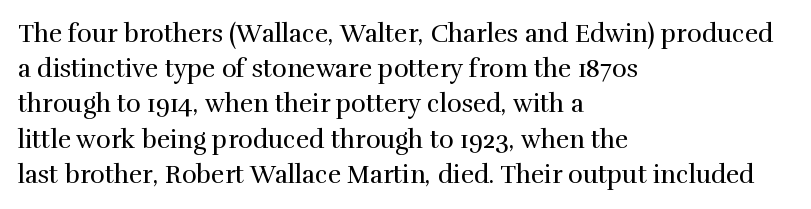
Weight: not bold — regular or lighter. Summary of vertical rhythm: regular, with standard interline spacing. Italic? Not at all — the glyphs are vertical. Words appear dense and cohesive because spacing is normal. Glance below the letters and you will spot only blank space.
